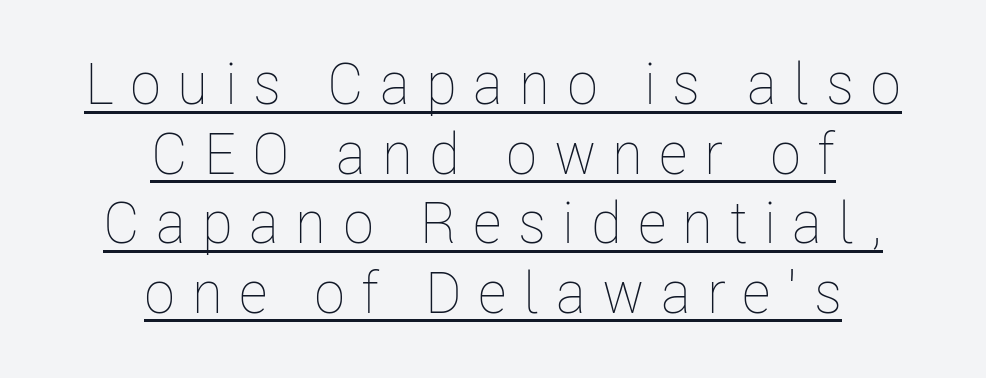
Character widths vary here, with narrow letters taking less room than wide ones. The rendering inserts visible extra space after every character. No italicization has been applied; the sample stays upright. The sample's only ornament is a line tracing under the words. The lines in this sample share a center point and differ in where they start and stop. Think standard paragraph weight, or any step lighter than that.
